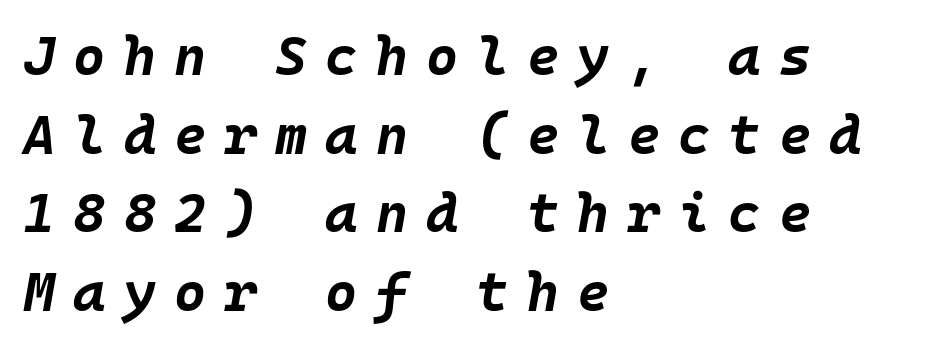
This sample uses expanded letter spacing, leaving extra air between glyphs. Notice how thick the strokes are: this is what a full bold looks like. The passage shown is typed in a monospace face where columns stay perfectly aligned. Each line starts at the same left margin while the right side varies. The glyphs look as if they've been sheared to an angle. One glance says typical: line gaps are just what's usual.
